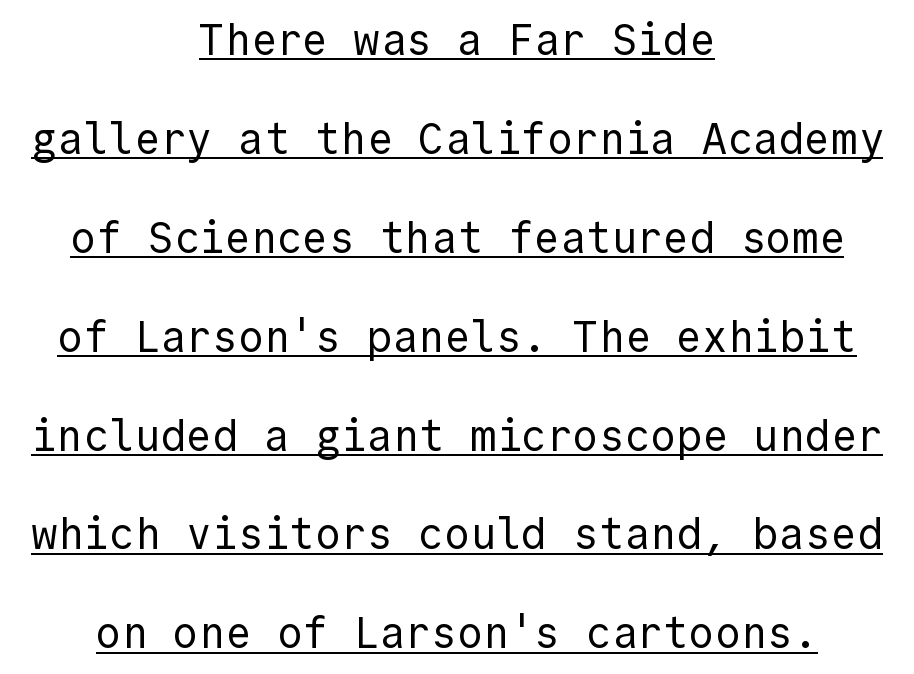
These lines stack symmetrically, like a column narrowing and widening about its center. Vertically, the passage feels expansive, rows floating well apart. Stroke terminals: plain, sans-serif. You can see a thin bar hugging the bottom of the glyphs.
